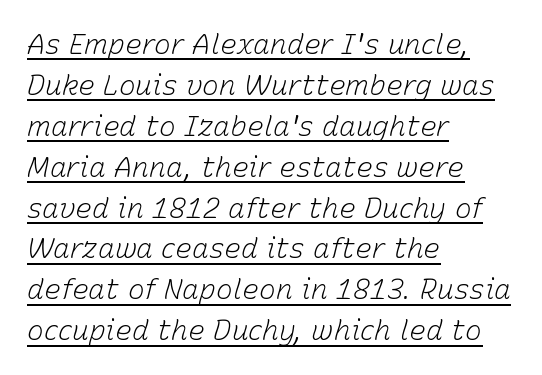
The font sits on the lighter half of the weight spectrum, regular included. Rows of type keep a routine distance in the vertical direction. Between one letter and the next there's only the usual sliver of space. Every character sits at an angle, as italics do.
